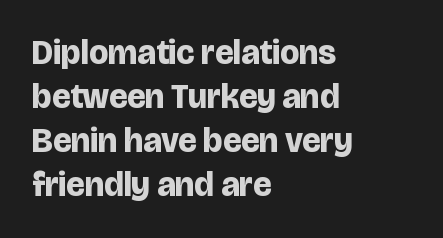
In terms of letterspacing, this is plain default setting. All the whitespace from short lines collects on the right. Decoration check: the copy has no underline. These lines are rendered in a variable-pitch font. Check where the strokes stop: nothing finishes them off — pure sans.
